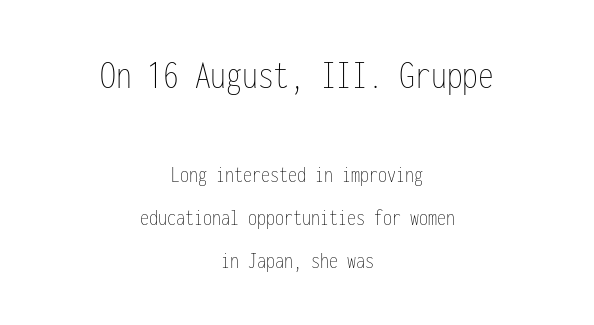
The image shows 42 px thin, condensed type, upright, monospaced; set centered, line spacing 1.81x, normal letter spacing, not underlined; the first (top) block is 1.75x larger; low stroke contrast and a medium x-height.
